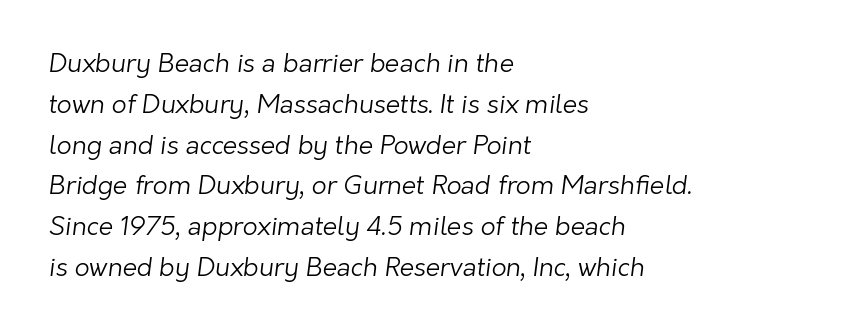
The passage shown stacks its lines at a standard gap. The characters are drawn with everyday or finer stroke widths. Line starts are locked; line ends wander. A typesetter would call this zero additional tracking. The zone under the glyphs is completely vacant.
